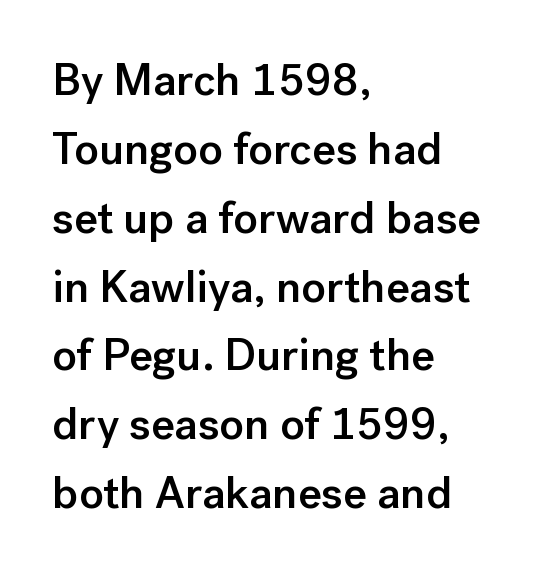
Each line starts at the same left margin while the right side varies. If you drew a line through each stem, it would be perfectly vertical. Each letter keeps its own natural width here, so spacing adapts to shape. The glyphs are unaccompanied by any horizontal stroke below them. Font category for this specimen: sans-serif.
